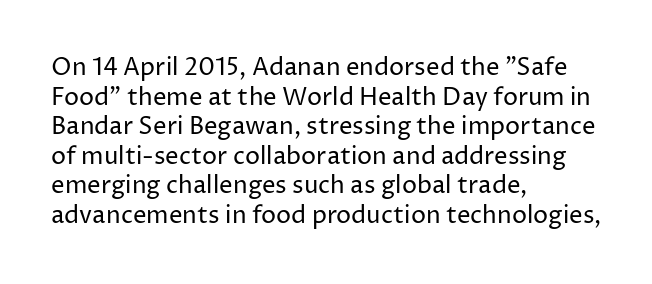
{"italic": "no", "bold": "no", "underline": "no", "align": "left", "line_spacing_ratio": 1.23, "letter_spacing": "normal", "letter_spacing_em": 0.0, "glyph_px": 24}
